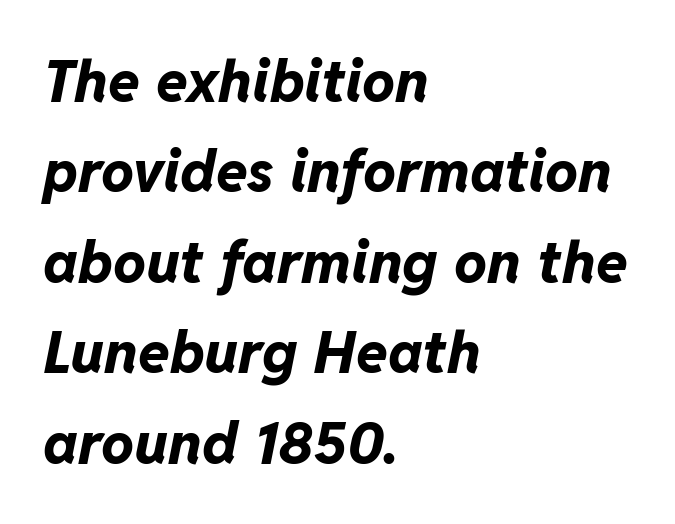
{"italic": "yes", "lean": "right", "slant_degrees": 11, "bold": "yes", "weight": "bold", "width": "normal", "stroke_contrast": "low", "x_height": "medium", "monospaced": "no", "underline": "no", "align": "left", "line_spacing": "normal", "line_spacing_ratio": 1.56, "letter_spacing": "normal", "letter_spacing_em": 0.0, "glyph_px": 58}
